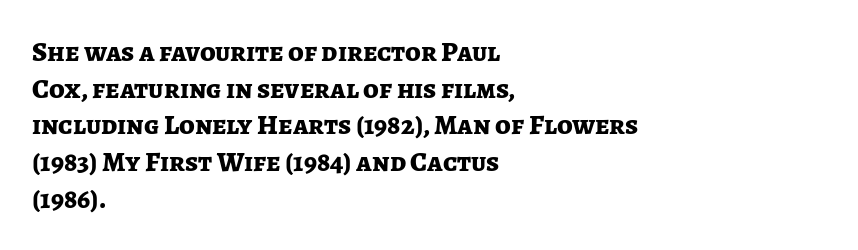
The image shows 28 px bold sans-serif type, upright; set left-aligned, normal line spacing (1.31x), normal letter spacing, not underlined; low stroke contrast and a medium x-height.
